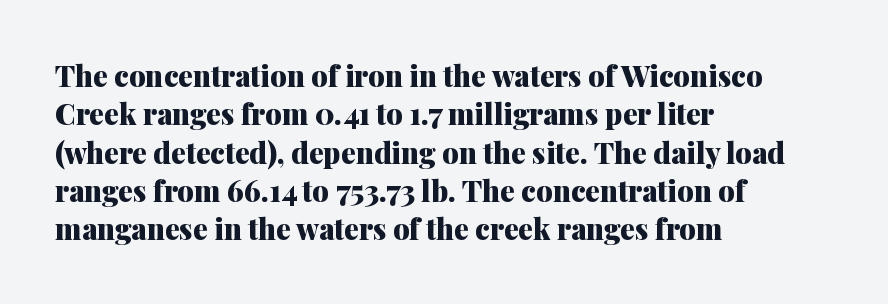
{"serif": "yes", "italic": "no", "bold": "yes", "weight": "heavy", "width": "normal", "stroke_contrast": "medium", "x_height": "medium", "monospaced": "no", "underline": "no", "align": "left", "line_spacing": "normal", "line_spacing_ratio": 1.32, "letter_spacing": "normal", "letter_spacing_em": 0.0, "glyph_px": 29}
